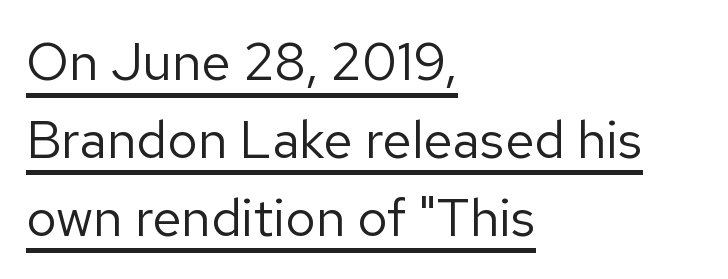
Is the letter spacing exaggerated? No — it looks like the ordinary default. In CSS terms this would be text-align: left. Regular leading. Weight: in the light-to-regular range. The font's upright variant was chosen for this text. Type style note: lacks serifs.
